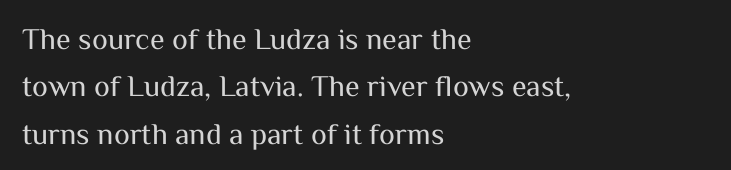
The string is rendered with underlining switched off. Default kerning and tracking; the words read as compact shapes. The type family on display is of the sans-serif kind. A typesetter would call this proportional, since set widths differ per character.
